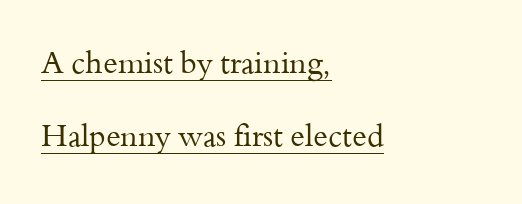
{"serif": "yes", "italic": "no", "bold": "no", "weight": "regular", "width": "normal", "stroke_contrast": "medium", "x_height": "small", "monospaced": "no", "underline": "yes", "align": "left", "line_spacing": "loose", "line_spacing_ratio": 2.36, "letter_spacing": "normal", "letter_spacing_em": 0.0, "glyph_px": 31}
